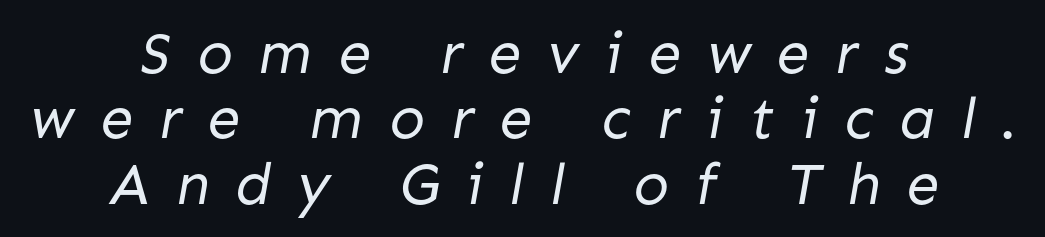
Q: Is the text bold? A: No.
Q: Is the typeface a serif or a sans-serif typeface? A: Sans-serif.
Q: Is the text underlined? A: No.
Q: How is the paragraph aligned? A: Centered.
Q: Is the spacing between letters normal or unusually wide? A: Unusually wide.
Q: Is the spacing between lines tight, normal or loose? A: Tight.
Q: Width (condensed, normal, or wide)? A: Normal.
Q: Stroke contrast? A: Low.
Q: x-height? A: Medium.
Q: Monospaced? A: No.
